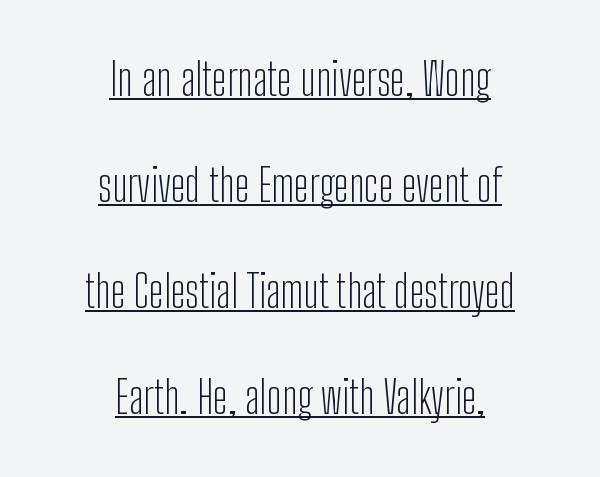
{"serif": "no", "italic": "no", "bold": "no", "weight": "light", "width": "condensed", "stroke_contrast": "low", "x_height": "medium", "monospaced": "no", "underline": "yes", "align": "center", "line_spacing": "loose", "line_spacing_ratio": 2.41, "letter_spacing": "normal", "letter_spacing_em": 0.0, "glyph_px": 44}
